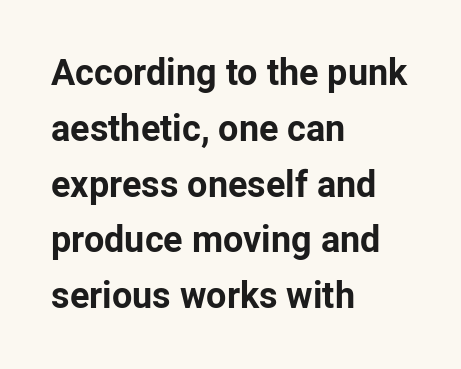
Decoration check: the copy has no underline. Ascenders rise straight up at ninety degrees. The text was rendered using a sans face with plain stroke endings. Each line starts at the same left margin while the right side varies.
